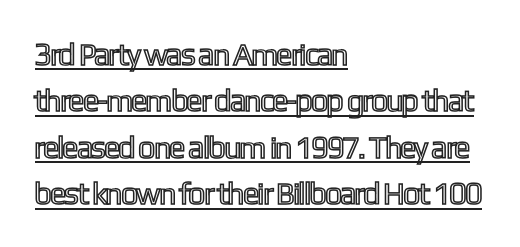
The image shows 31 px condensed type, upright; set left-aligned, normal line spacing (1.5x), normal letter spacing, underlined; a medium x-height.
